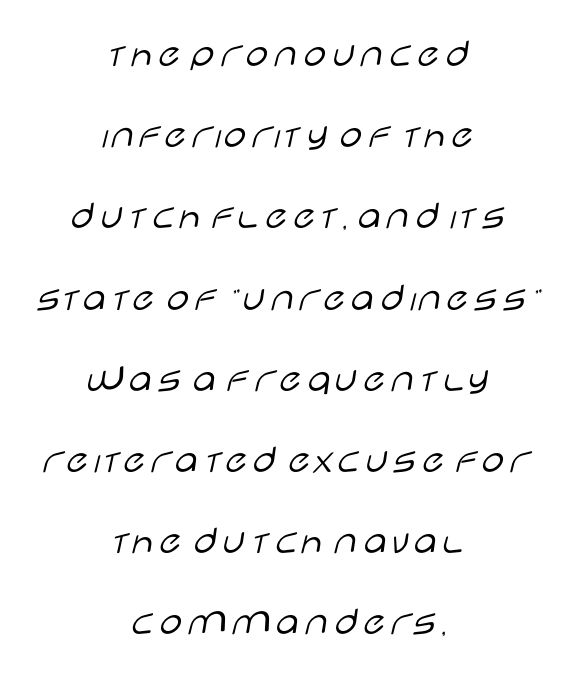
Q: Is the text bold? A: No.
Q: Is the text italic (slanted)? A: Yes.
Q: Is the typeface a serif or a sans-serif typeface? A: Sans-serif.
Q: Is the text underlined? A: No.
Q: How is the paragraph aligned? A: Centered.
Q: Is the spacing between letters normal or unusually wide? A: Normal.
Q: Is the spacing between lines tight, normal or loose? A: Loose.
Q: Width (condensed, normal, or wide)? A: Wide.
Q: Stroke contrast? A: Low.
Q: x-height? A: Large.
Q: Monospaced? A: No.
